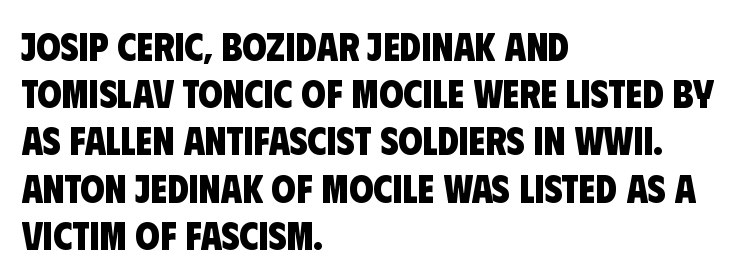
The passage shown is typeset with a sans-serif family. Thick stems and heavy bowls — unmistakably bold. Each line starts at the same left margin while the right side varies. Spacing verdict: proportional, widths tailored to each character. The zone under the glyphs is completely vacant. The letterforms sit shoulder to shoulder at normal distance.
